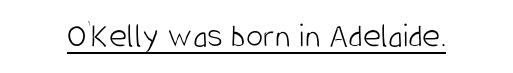
{"serif": "no", "italic": "no", "bold": "no", "weight": "light", "width": "condensed", "stroke_contrast": "low", "x_height": "large", "monospaced": "no", "underline": "yes", "letter_spacing": "normal", "letter_spacing_em": 0.0, "glyph_px": 35}
